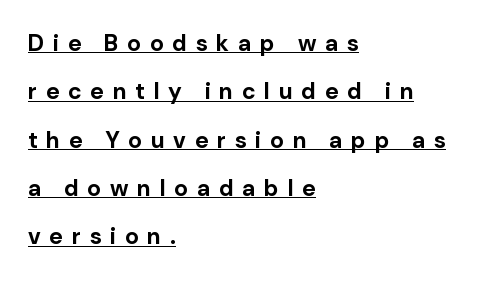
Q: Is the text bold? A: Yes.
Q: Is the text italic (slanted)? A: No, it is upright.
Q: Is the text underlined? A: Yes.
Q: How is the paragraph aligned? A: Left-aligned.
Q: Is the spacing between letters normal or unusually wide? A: Unusually wide.
Q: Is the spacing between lines tight, normal or loose? A: Loose.
